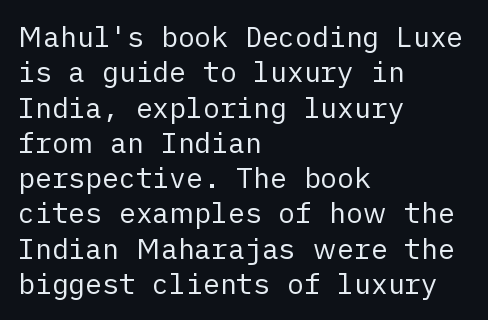
Q: Is the text bold? A: No.
Q: Is the text italic (slanted)? A: No, it is upright.
Q: Is the typeface a serif or a sans-serif typeface? A: Sans-serif.
Q: Is the text underlined? A: No.
Q: How is the paragraph aligned? A: Left-aligned.
Q: Is the spacing between letters normal or unusually wide? A: Normal.
Q: Is the spacing between lines tight, normal or loose? A: Normal.
Q: Width (condensed, normal, or wide)? A: Normal.
Q: Stroke contrast? A: Low.
Q: x-height? A: Medium.
